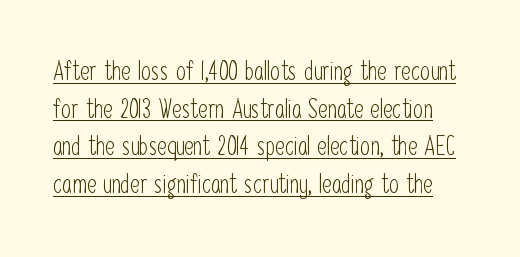
{"italic": "no", "bold": "no", "underline": "yes", "line_spacing": "normal", "line_spacing_ratio": 1.45, "letter_spacing": "normal", "letter_spacing_em": 0.0, "glyph_px": 26}
